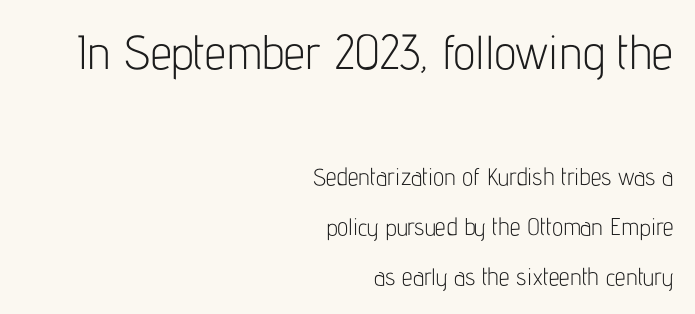
Q: Is the text bold? A: No.
Q: Is the text italic (slanted)? A: No, it is upright.
Q: Is the typeface a serif or a sans-serif typeface? A: Sans-serif.
Q: Is the text underlined? A: No.
Q: How is the paragraph aligned? A: Right-aligned.
Q: Is the spacing between letters normal or unusually wide? A: Normal.
Q: Is the spacing between lines tight, normal or loose? A: Loose.
Q: Which block of text is set in a larger size, the first (top) or the second (bottom)? A: The first (top) one.
Q: Width (condensed, normal, or wide)? A: Condensed.
Q: Stroke contrast? A: Low.
Q: x-height? A: Medium.
Q: Monospaced? A: No.
